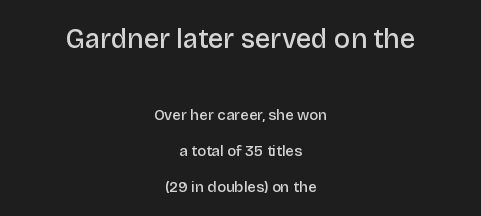
Q: Is the text bold? A: Semi-bold.
Q: Is the text italic (slanted)? A: No, it is upright.
Q: Is the text underlined? A: No.
Q: How is the paragraph aligned? A: Centered.
Q: Is the spacing between letters normal or unusually wide? A: Normal.
Q: Is the spacing between lines tight, normal or loose? A: Loose.
Q: Which block of text is set in a larger size, the first (top) or the second (bottom)? A: The first (top) one.
